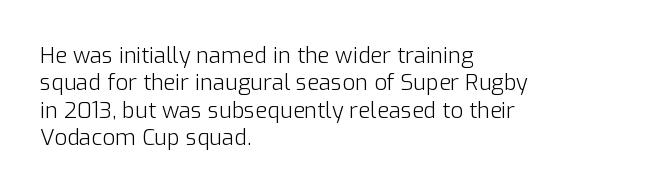
{"italic": "no", "bold": "no", "underline": "no", "align": "left", "line_spacing_ratio": 1.24, "letter_spacing": "normal", "letter_spacing_em": 0.0, "glyph_px": 22}
